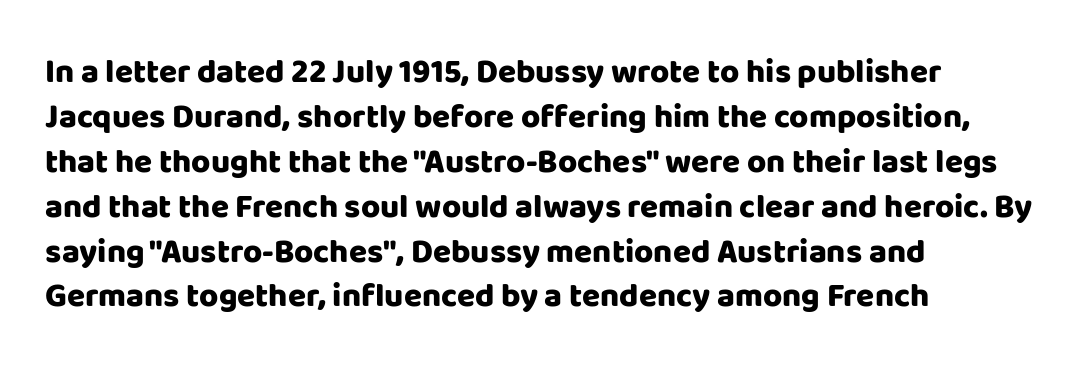
The rows are spaced the way most documents space them. The passage shown is typeset with a sans-serif family. What weight is shown? A full bold with thick strokes. The baseline area is clear. Do the characters align in a grid? No, the font is proportional. Posture: upright roman.
